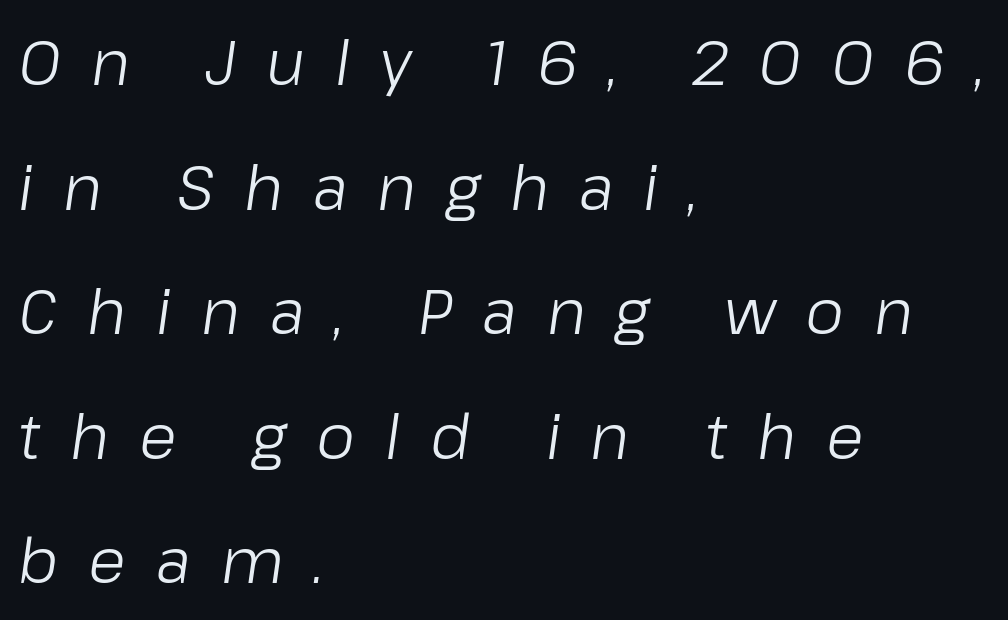
Q: Is the text bold? A: No.
Q: Is the text italic (slanted)? A: Yes, it leans right by about 8 degrees.
Q: Is the text underlined? A: No.
Q: How is the paragraph aligned? A: Left-aligned.
Q: Is the spacing between letters normal or unusually wide? A: Unusually wide.
Q: Is the spacing between lines tight, normal or loose? A: Loose.
Q: Width (condensed, normal, or wide)? A: Normal.
Q: Stroke contrast? A: Low.
Q: x-height? A: Medium.
Q: Monospaced? A: No.
